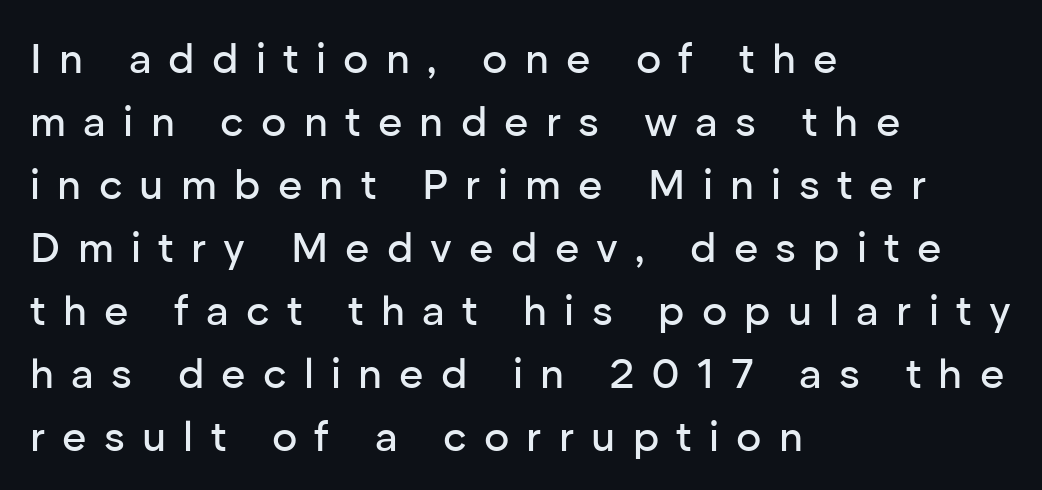
Q: Is the text italic (slanted)? A: No, it is upright.
Q: Is the typeface a serif or a sans-serif typeface? A: Sans-serif.
Q: Is the text underlined? A: No.
Q: How is the paragraph aligned? A: Left-aligned.
Q: Is the spacing between letters normal or unusually wide? A: Unusually wide.
Q: Is the spacing between lines tight, normal or loose? A: Normal.
Q: Width (condensed, normal, or wide)? A: Normal.
Q: Stroke contrast? A: Low.
Q: x-height? A: Medium.
Q: Monospaced? A: No.
